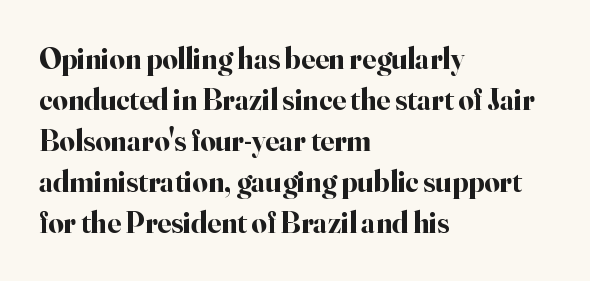
Q: Is the text bold? A: Yes.
Q: Is the text italic (slanted)? A: No, it is upright.
Q: Is the typeface a serif or a sans-serif typeface? A: Serif.
Q: Is the text underlined? A: No.
Q: How is the paragraph aligned? A: Left-aligned.
Q: Is the spacing between letters normal or unusually wide? A: Normal.
Q: Is the spacing between lines tight, normal or loose? A: Normal.
Q: Width (condensed, normal, or wide)? A: Normal.
Q: Stroke contrast? A: High.
Q: x-height? A: Small.
Q: Monospaced? A: No.
